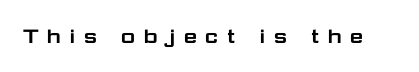
Plain, unruled lines of type. These lines have a slow, spaced-out rhythm from letter to letter. Quick note: not italic, upright.
